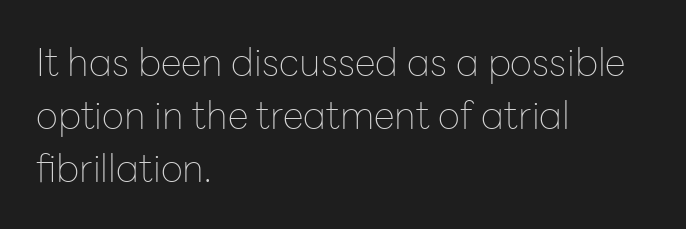
Q: Is the text bold? A: No.
Q: Is the text italic (slanted)? A: No, it is upright.
Q: Is the typeface a serif or a sans-serif typeface? A: Sans-serif.
Q: Is the text underlined? A: No.
Q: How is the paragraph aligned? A: Left-aligned.
Q: Is the spacing between letters normal or unusually wide? A: Normal.
Q: Is the spacing between lines tight, normal or loose? A: Normal.
Q: Width (condensed, normal, or wide)? A: Normal.
Q: Stroke contrast? A: Low.
Q: x-height? A: Medium.
Q: Monospaced? A: No.
